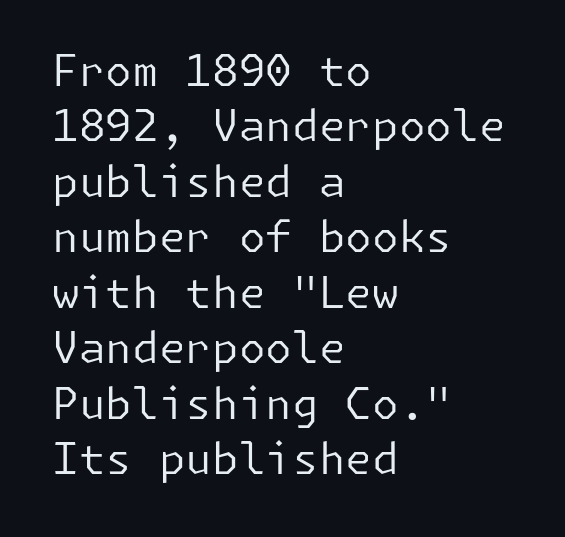
Underlining? Definitely not there. In terms of letterspacing, this is plain default setting. Does the lettering tilt? It doesn't — this is upright. The weight tops out at a normal text grade.
